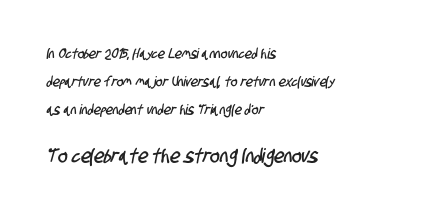
The image shows 20 px text type; set left-aligned, loose line spacing (2.0x), normal letter spacing, not underlined; the second (bottom) block is 1.43x larger.
